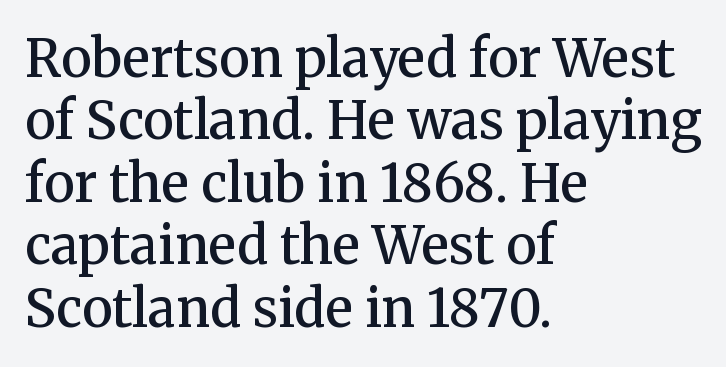
Q: Is the text bold? A: Semi-bold.
Q: Is the text italic (slanted)? A: No, it is upright.
Q: Is the typeface a serif or a sans-serif typeface? A: Serif.
Q: Is the text underlined? A: No.
Q: How is the paragraph aligned? A: Left-aligned.
Q: Is the spacing between letters normal or unusually wide? A: Normal.
Q: Width (condensed, normal, or wide)? A: Normal.
Q: Stroke contrast? A: Medium.
Q: x-height? A: Medium.
Q: Monospaced? A: No.
